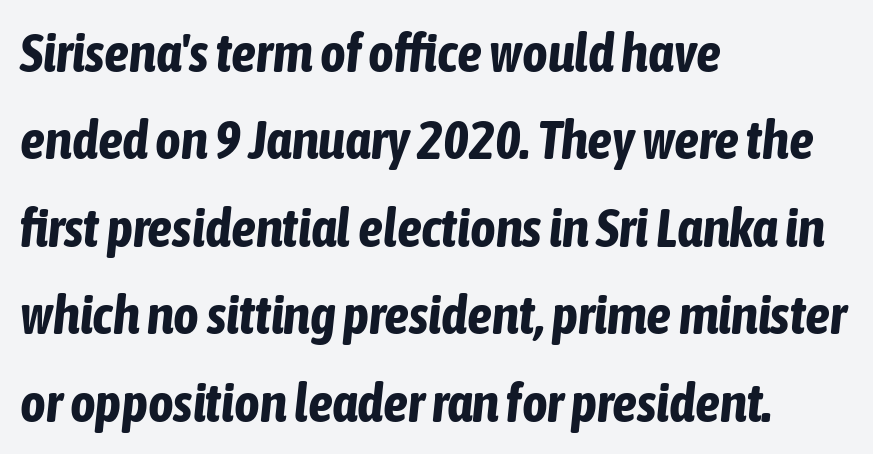
{"italic": "yes", "lean": "right", "slant_degrees": 6, "bold": "yes", "weight": "bold", "width": "condensed", "stroke_contrast": "low", "x_height": "medium", "monospaced": "no", "underline": "no", "align": "left", "line_spacing": "normal", "line_spacing_ratio": 1.59, "letter_spacing": "normal", "letter_spacing_em": 0.0, "glyph_px": 55}
